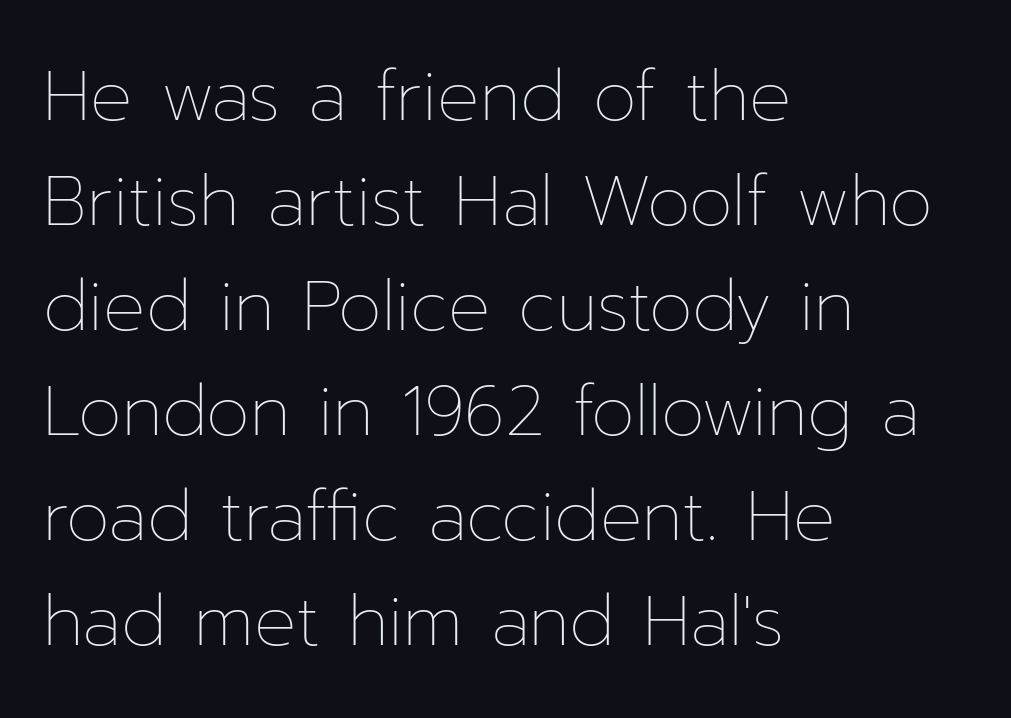
Every row of glyphs begins at an identical x-position on the left. The leading is moderate, giving the passage an even texture. The strip under each line holds only bare page. The letters sit at their default tracking, neither squeezed nor spread.
